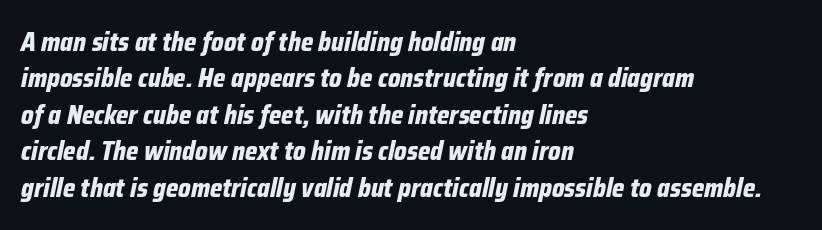
{"italic": "yes", "lean": "right", "slant_degrees": 12, "bold": "yes", "underline": "no", "align": "left", "line_spacing": "normal", "line_spacing_ratio": 1.4, "letter_spacing": "normal", "letter_spacing_em": 0.0, "glyph_px": 26}
